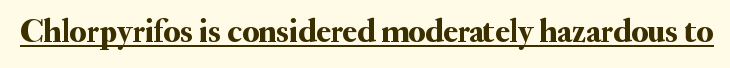
Q: Is the text italic (slanted)? A: No, it is upright.
Q: Is the typeface a serif or a sans-serif typeface? A: Serif.
Q: Is the text underlined? A: Yes.
Q: Is the spacing between letters normal or unusually wide? A: Normal.
Q: Width (condensed, normal, or wide)? A: Normal.
Q: Stroke contrast? A: Medium.
Q: x-height? A: Small.
Q: Monospaced? A: No.
